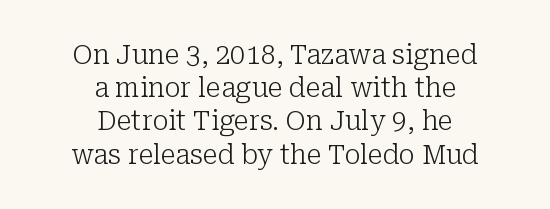
{"italic": "no", "bold": "no", "underline": "no", "align": "center", "line_spacing_ratio": 1.23, "letter_spacing": "normal", "letter_spacing_em": 0.0, "glyph_px": 27}
